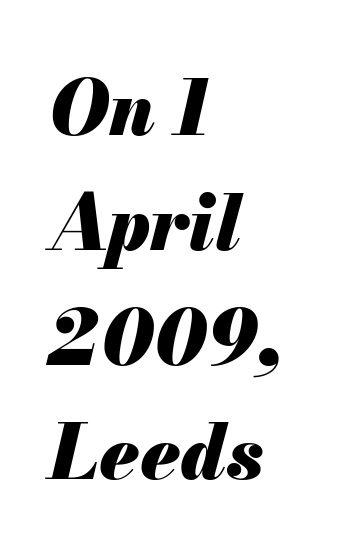
Q: Is the text bold? A: Yes.
Q: Is the text italic (slanted)? A: Yes, it leans right by about 13 degrees.
Q: Is the text underlined? A: No.
Q: How is the paragraph aligned? A: Left-aligned.
Q: Is the spacing between letters normal or unusually wide? A: Normal.
Q: Is the spacing between lines tight, normal or loose? A: Normal.
Q: Width (condensed, normal, or wide)? A: Normal.
Q: Stroke contrast? A: Medium.
Q: x-height? A: Small.
Q: Monospaced? A: No.
